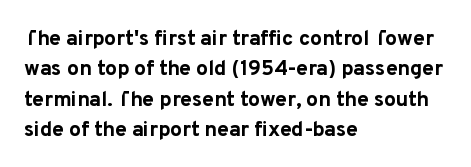
{"italic": "no", "bold": "yes", "underline": "no", "align": "left", "line_spacing": "normal", "line_spacing_ratio": 1.45, "letter_spacing": "normal", "letter_spacing_em": 0.0, "glyph_px": 21}
